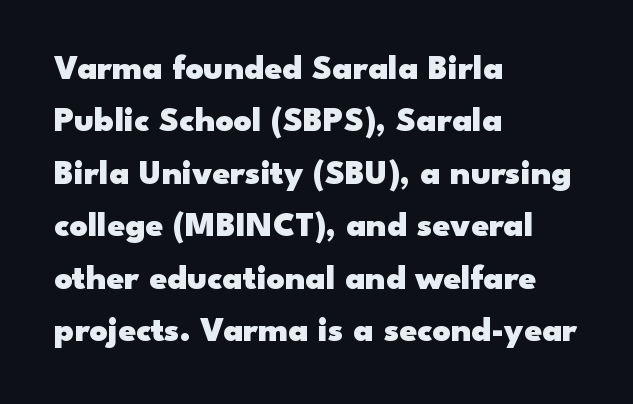
{"serif": "no", "italic": "no", "bold": "yes", "weight": "heavy", "width": "wide", "stroke_contrast": "low", "x_height": "small", "monospaced": "no", "underline": "no", "align": "left", "line_spacing": "normal", "line_spacing_ratio": 1.5, "letter_spacing": "normal", "letter_spacing_em": 0.0, "glyph_px": 35}
